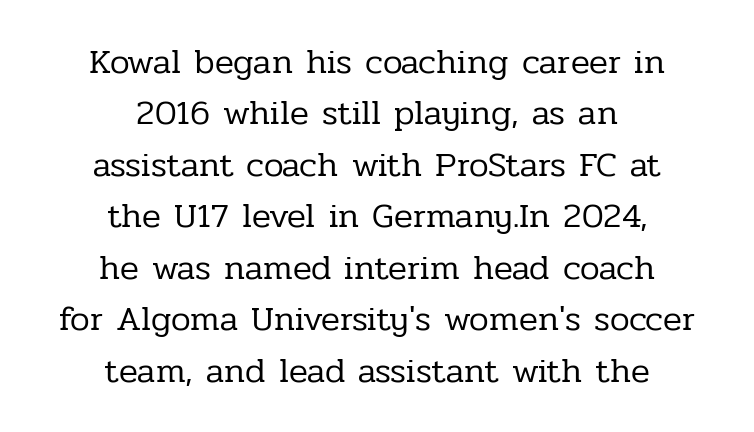
{"serif": "yes", "italic": "no", "bold": "no", "weight": "regular", "width": "normal", "stroke_contrast": "low", "x_height": "medium", "monospaced": "no", "underline": "no", "align": "center", "line_spacing": "normal", "line_spacing_ratio": 1.47, "letter_spacing": "normal", "letter_spacing_em": 0.0, "glyph_px": 35}
